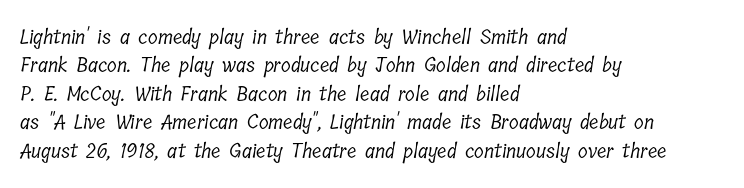
Q: Is the text bold? A: No.
Q: Is the text underlined? A: No.
Q: How is the paragraph aligned? A: Left-aligned.
Q: Is the spacing between letters normal or unusually wide? A: Normal.
Q: Is the spacing between lines tight, normal or loose? A: Normal.
